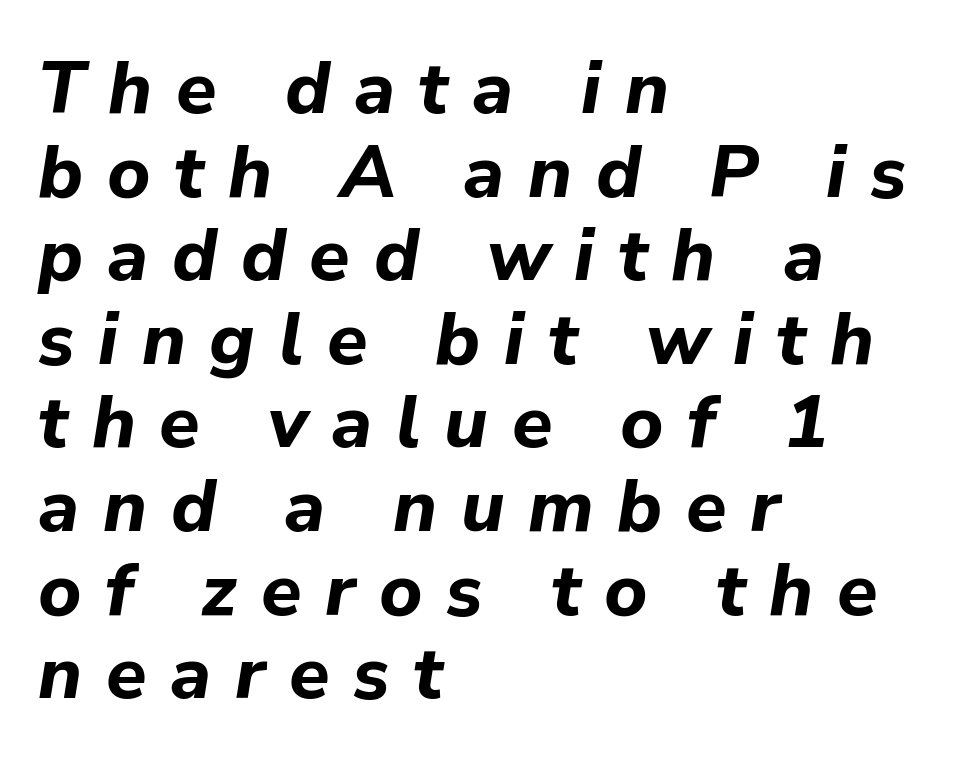
Q: Is the text bold? A: Yes.
Q: Is the text italic (slanted)? A: Yes, it leans right by about 9 degrees.
Q: Is the text underlined? A: No.
Q: How is the paragraph aligned? A: Left-aligned.
Q: Is the spacing between letters normal or unusually wide? A: Unusually wide.
Q: Is the spacing between lines tight, normal or loose? A: Tight.
Q: Width (condensed, normal, or wide)? A: Normal.
Q: Stroke contrast? A: Low.
Q: x-height? A: Medium.
Q: Monospaced? A: No.
